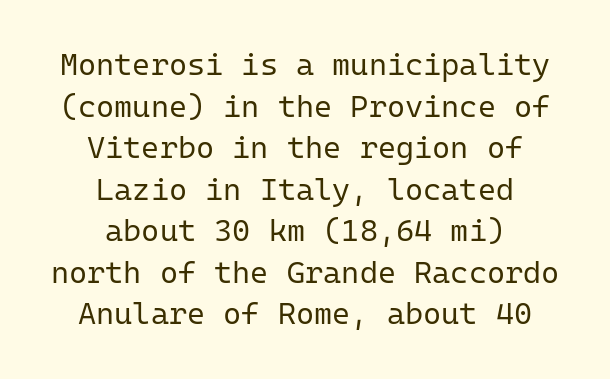
The image shows 31 px regular-weight sans-serif type, upright, monospaced; set centered, normal line spacing (1.34x), normal letter spacing, not underlined; low stroke contrast and a medium x-height.
